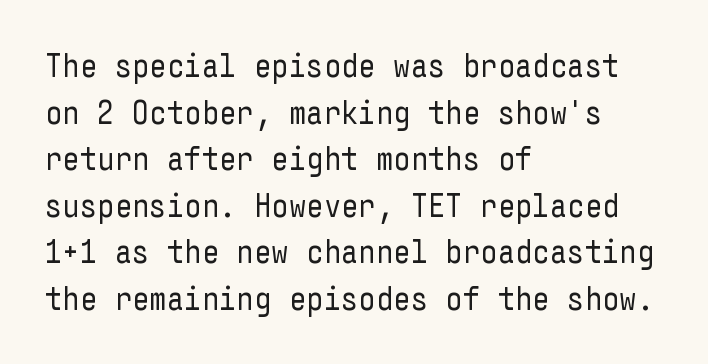
The image shows 34 px regular-weight, condensed sans-serif type, upright; set left-aligned, normal line spacing (1.37x), normal letter spacing, not underlined; low stroke contrast and a medium x-height.
